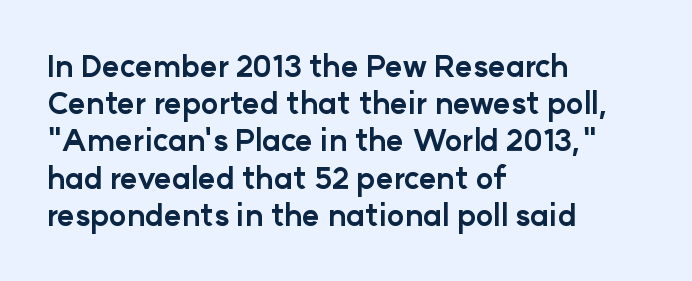
{"serif": "no", "italic": "no", "bold": "yes", "weight": "bold", "width": "normal", "stroke_contrast": "low", "x_height": "medium", "monospaced": "no", "underline": "no", "align": "left", "line_spacing_ratio": 1.24, "letter_spacing": "normal", "letter_spacing_em": 0.0, "glyph_px": 30}
